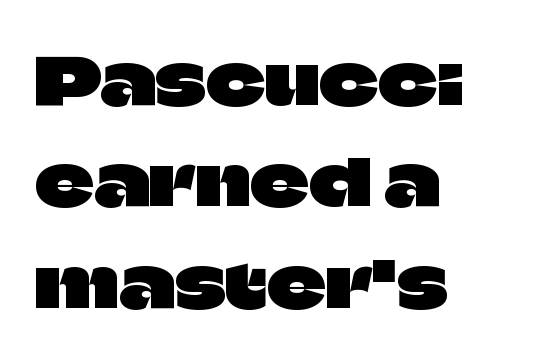
Do the characters align in a grid? No, the font is proportional. Typeset ragged right — the left edge is the straight one. The rows are spaced the way most documents space them. The letters carry no serifs — their stems end cleanly without finishing strokes. You could call the tracking neutral — neither tight nor loose. Descenders hang freely into open space.
